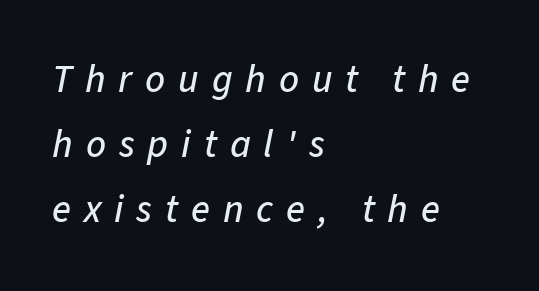
{"italic": "yes", "lean": "right", "slant_degrees": 11, "width": "normal", "stroke_contrast": "low", "x_height": "medium", "monospaced": "no", "underline": "no", "align": "left", "line_spacing": "normal", "line_spacing_ratio": 1.67, "letter_spacing": "wide", "letter_spacing_em": 0.33, "glyph_px": 39}
